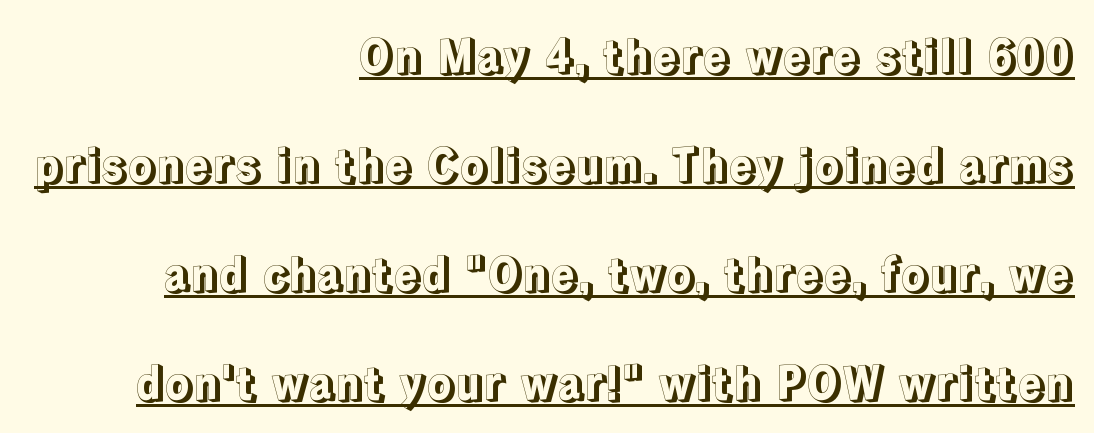
The image shows 45 px text type, upright; set right-aligned, loose line spacing (2.42x), normal letter spacing, underlined; a medium x-height.
